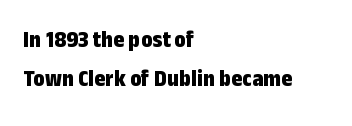
{"italic": "no", "bold": "yes", "underline": "no", "align": "left", "line_spacing": "normal", "line_spacing_ratio": 1.62, "letter_spacing": "normal", "letter_spacing_em": 0.0, "glyph_px": 24}
